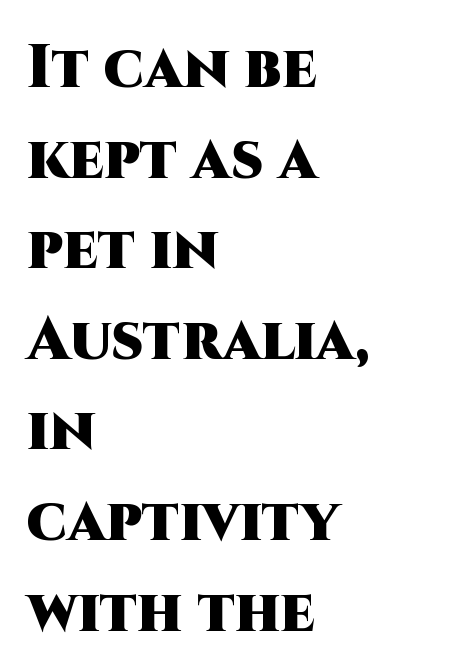
Q: Is the text bold? A: Yes.
Q: Is the text italic (slanted)? A: No, it is upright.
Q: Is the typeface a serif or a sans-serif typeface? A: Sans-serif.
Q: Is the text underlined? A: No.
Q: How is the paragraph aligned? A: Left-aligned.
Q: Is the spacing between letters normal or unusually wide? A: Normal.
Q: Is the spacing between lines tight, normal or loose? A: Normal.
Q: Width (condensed, normal, or wide)? A: Normal.
Q: Stroke contrast? A: High.
Q: x-height? A: Large.
Q: Monospaced? A: No.
